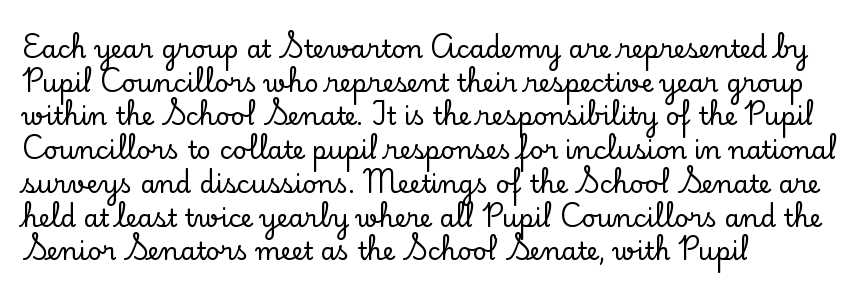
The image shows 25 px text type, upright; set left-aligned, normal line spacing (1.35x), normal letter spacing, not underlined.
